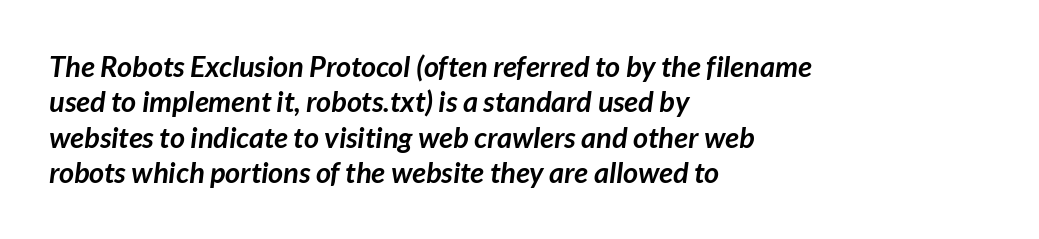
Q: Is the text bold? A: Yes.
Q: Is the typeface a serif or a sans-serif typeface? A: Sans-serif.
Q: Is the text underlined? A: No.
Q: How is the paragraph aligned? A: Left-aligned.
Q: Is the spacing between letters normal or unusually wide? A: Normal.
Q: Width (condensed, normal, or wide)? A: Normal.
Q: Stroke contrast? A: Low.
Q: x-height? A: Medium.
Q: Monospaced? A: No.
